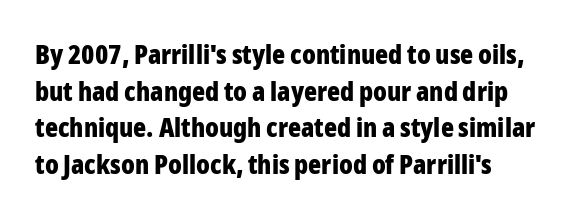
Casual observation: everything's shoved over to the left. Look at the tracking — it's just the regular setting, nothing added. The rendering uses a moderate line-height, typical for paragraphs. Decoration check: the copy has no underline. The face used here has the dense, thick strokes of a bold. The typography opts for an upright posture over an oblique one.
